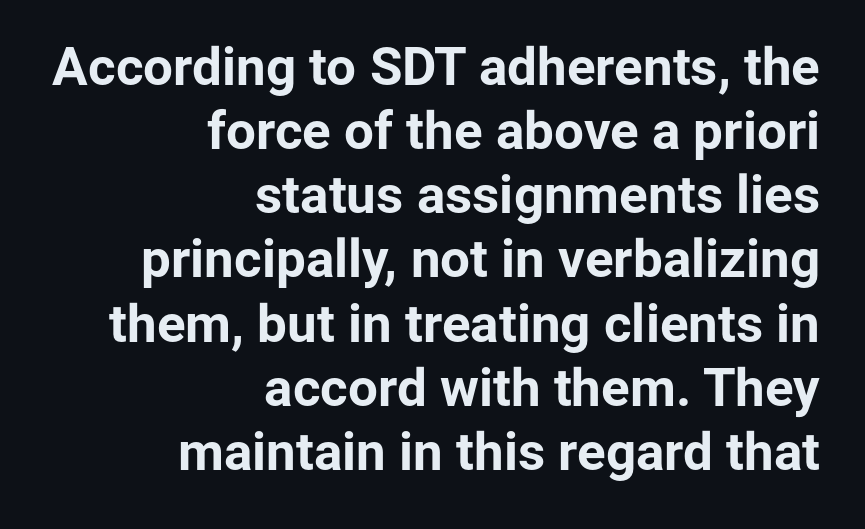
A dark, heavy texture on the line: the type is bold. One-word summary of the alignment: right. Characters follow at the spacing the type designer built in. Here the designer chose a conventional face with non-uniform glyph widths. A bare baseline throughout the passage. The axis of the letterforms is exactly vertical.
